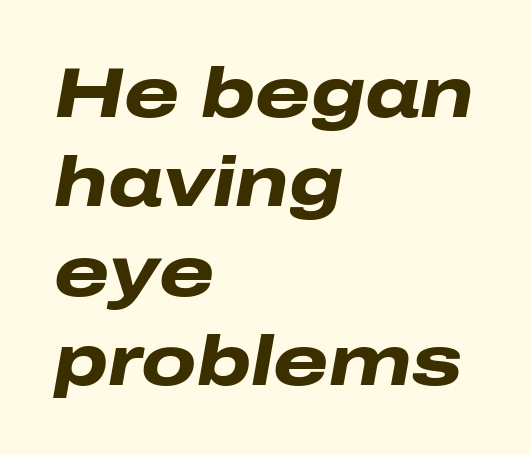
The image shows 71 px heavy, wide type, italic (leaning right); set left-aligned, normal line spacing (1.26x), normal letter spacing, not underlined; low stroke contrast and a medium x-height.
